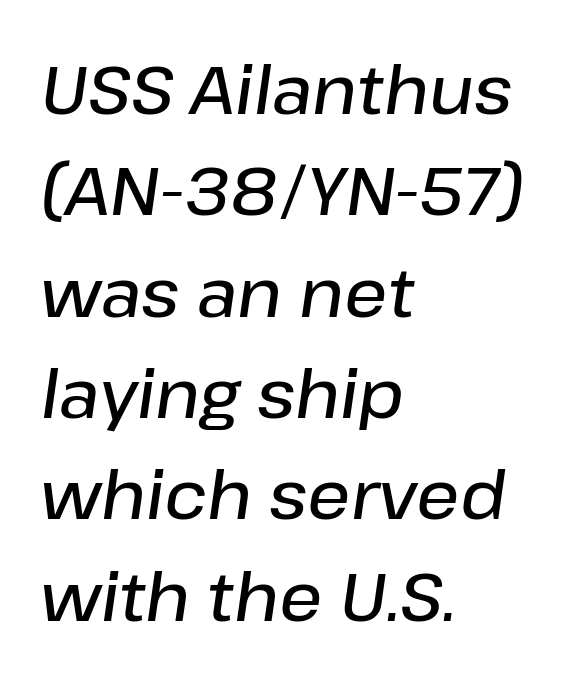
The strip under each line holds only bare page. How would I describe the line gaps? Plain and ordinary. There is no visible air inserted between adjacent glyphs. The strokes are fattened partway — semibold, not bold. Looks like regular typesetting: each glyph gets only the width it needs. Is the block centered? No — it sits flush against the left margin.
